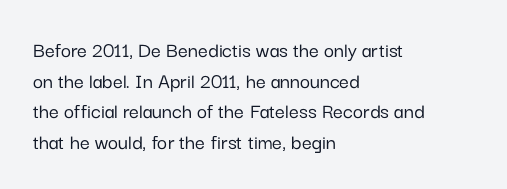
If you drew a line through each stem, it would be perfectly vertical. Honestly, the letter spacing is just normal — you wouldn't notice it. The words here are not underlined. Notice how the passage keeps a crisp vertical edge on the left only. Interline gaps are of average width in this sample.
